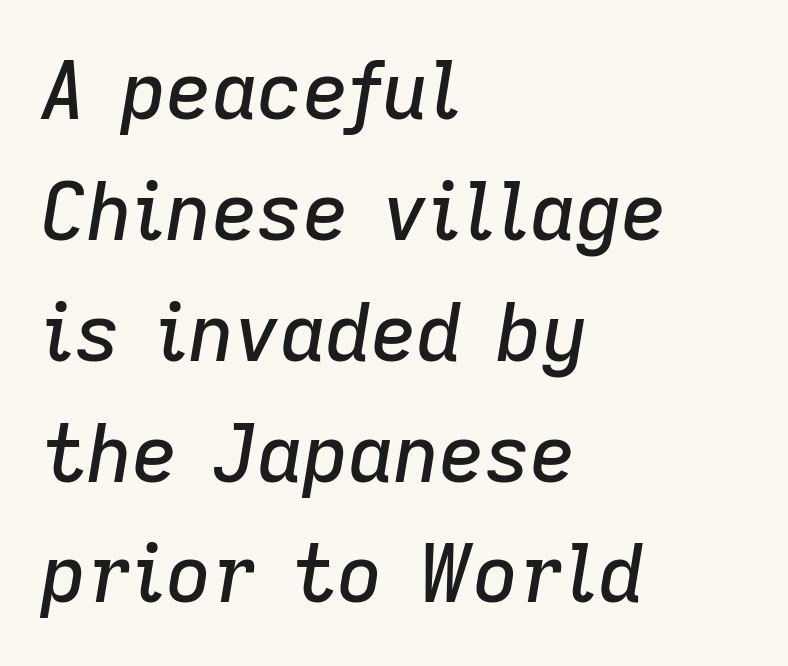
Q: Is the text italic (slanted)? A: Yes, it leans right by about 9 degrees.
Q: Is the text underlined? A: No.
Q: How is the paragraph aligned? A: Left-aligned.
Q: Is the spacing between letters normal or unusually wide? A: Normal.
Q: Is the spacing between lines tight, normal or loose? A: Normal.
Q: Width (condensed, normal, or wide)? A: Normal.
Q: Stroke contrast? A: Low.
Q: x-height? A: Medium.
Q: Monospaced? A: No.
